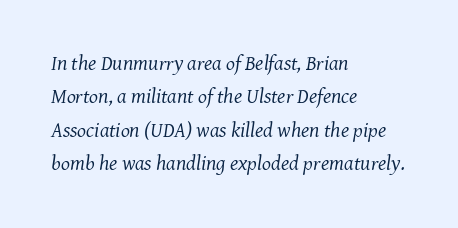
Would a proofreader flag this as italicized? Yes. If you drew a ruler down the left edge, every line would touch it. No chunkiness to these letters — they're not bold. Does extra space separate the letters? No, they use regular spacing. Clear beneath every line of the passage. Regarding leading, the lines here are spaced in the standard way.
